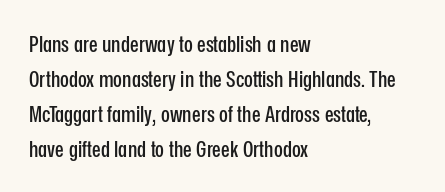
The image shows 23 px text type, upright; set left-aligned, normal line spacing (1.52x), normal letter spacing, not underlined.
